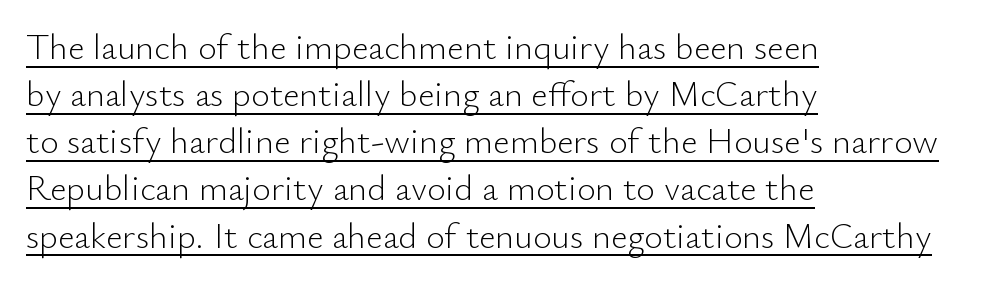
The lines are quadded left. The letters advance in unequal steps, a hallmark of proportional type. Between one letter and the next there's only the usual sliver of space. The lettering is marked with a stroke running underneath it. The font's upright variant was chosen for this text.
